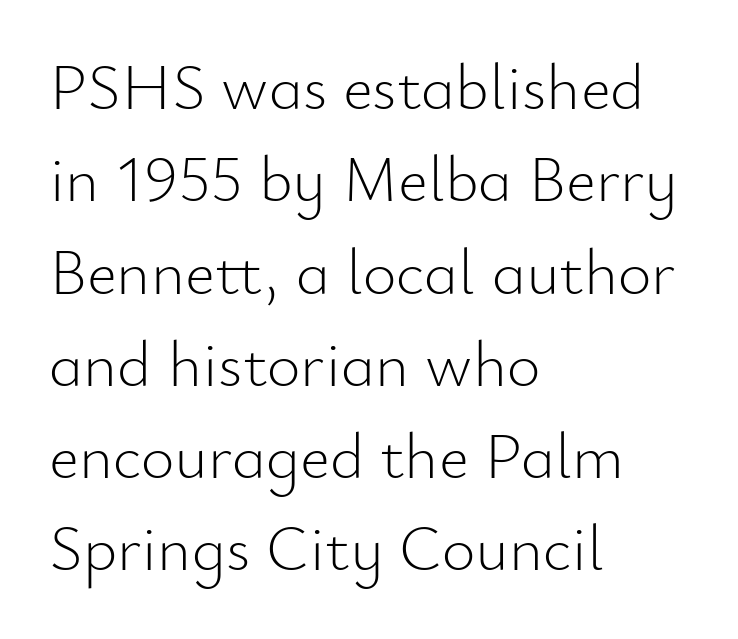
The face used here is a sans, in the tradition of grotesques and geometrics. Style check: upright. Teacher's note: observe the even left margin — that is flush-left alignment. Leading: standard. Heaviness? Minimal to ordinary, like unemphasized prose. Default kerning and tracking; the words read as compact shapes.
